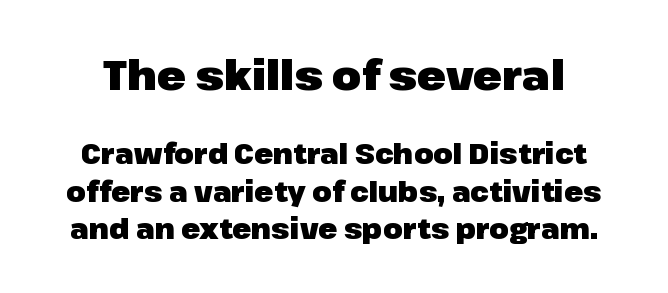
The image shows 42 px heavy sans-serif type, upright; set normal line spacing (1.33x), normal letter spacing, not underlined; the first (top) block is 1.5x larger; low stroke contrast and a medium x-height.
